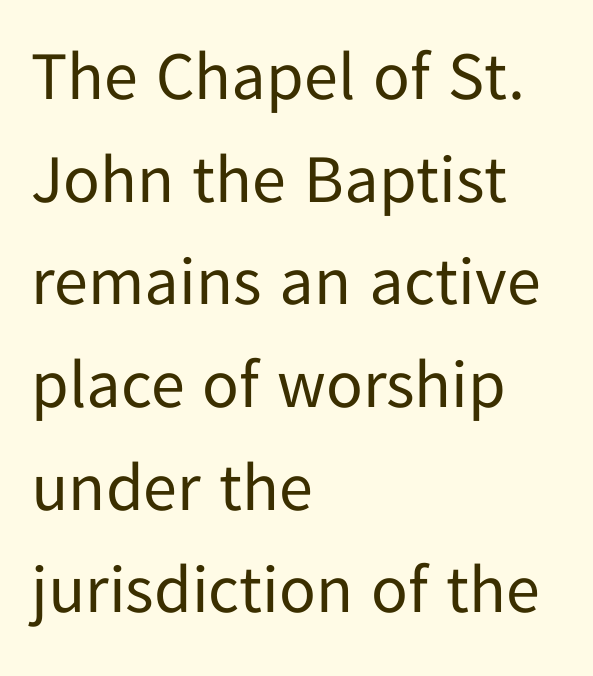
The image shows 68 px regular-weight sans-serif type, upright; set left-aligned, normal line spacing (1.51x), normal letter spacing, not underlined; low stroke contrast and a medium x-height.
